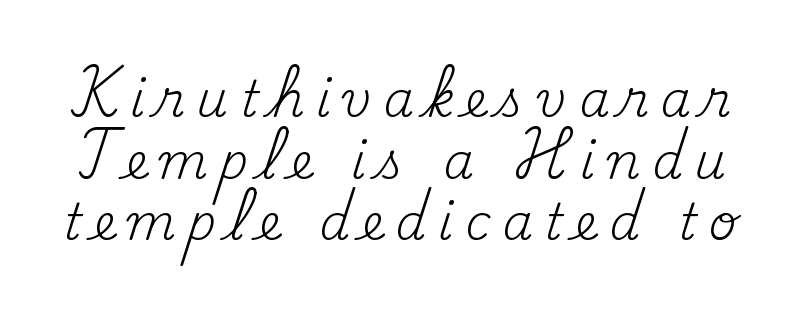
Evenly set lines give the paragraph a standard silhouette. The passage shown is typed in a proportional face where columns would drift. Weight: in the light-to-regular range. Glyph-to-glyph distance is far greater than everyday printed text.
